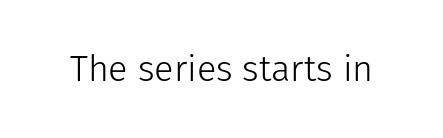
Each letter's strokes conclude bluntly, with no projecting serifs. Does the lettering tilt? It doesn't — this is upright. These lines are rendered in a variable-pitch font. The space directly below the letters is spotless.
